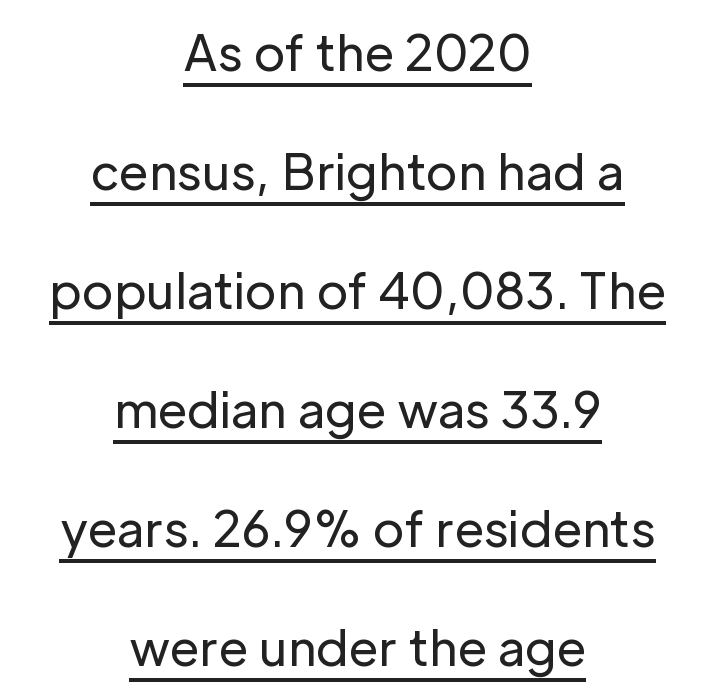
The vertical gap from one line to the next is large. The face used here is proportionally spaced, like ordinary book or web type. The type sits square on the baseline with zero lean. This sample is center-justified, so both line endings float freely. Stem width sits at or under what a default text font uses. The designer went with a sans here, leaving each stem footless.
